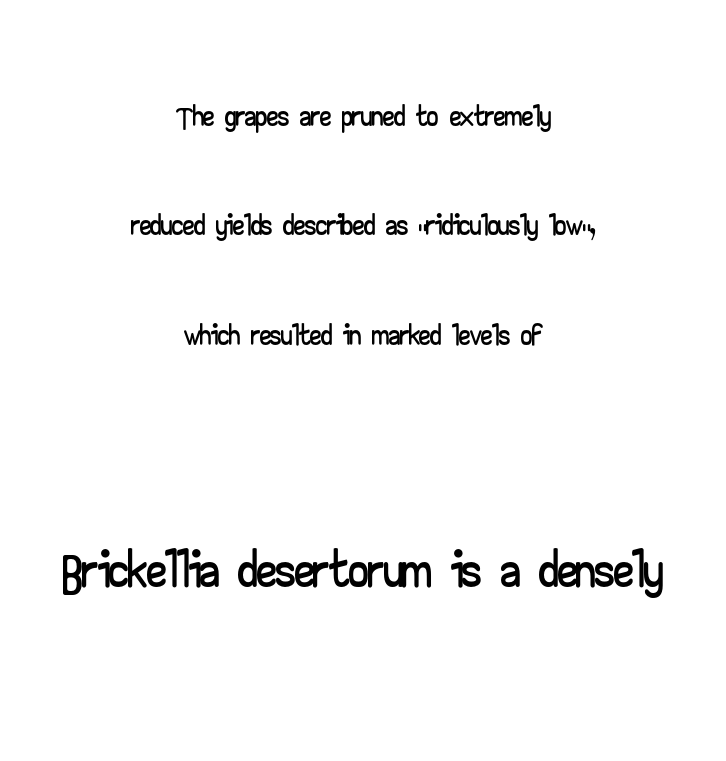
This sample trades compactness for vertical openness between lines. The space directly below the letters is spotless. The following chunk of copy outweighs the initial chunk in type size. Examine the stroke ends and you'll find no serifs. The line texture is even and compact thanks to regular tracking.
